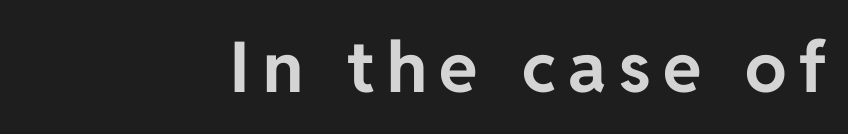
Q: Is the text bold? A: Yes.
Q: Is the text italic (slanted)? A: No, it is upright.
Q: Is the typeface a serif or a sans-serif typeface? A: Sans-serif.
Q: Is the text underlined? A: No.
Q: How is the paragraph aligned? A: Right-aligned.
Q: Width (condensed, normal, or wide)? A: Normal.
Q: Stroke contrast? A: Low.
Q: x-height? A: Medium.
Q: Monospaced? A: No.
